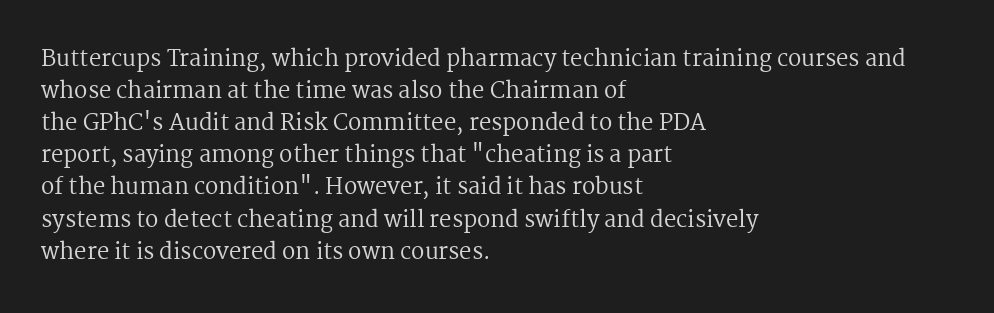
The image shows 22 px text type, upright; set left-aligned, normal line spacing (1.46x), normal letter spacing, not underlined.
